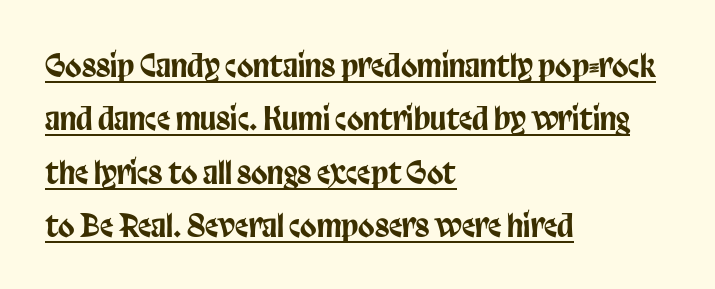
Where is the straight margin? On the left. The letters stand upright; this is a roman face. In terms of letterspacing, this is plain default setting. This is sans-serif lettering, the kind often seen on screens and signage.
